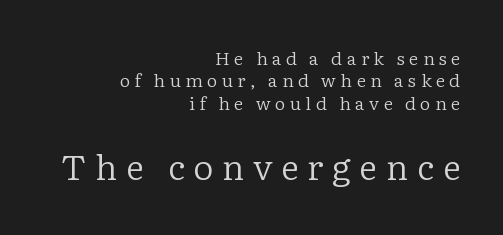
The image shows 35 px regular-weight serif type, upright; set right-aligned, normal line spacing (1.25x), unusually wide letter spacing (+0.25 em), not underlined; the second (bottom) block is 1.94x larger; low stroke contrast and a medium x-height.
